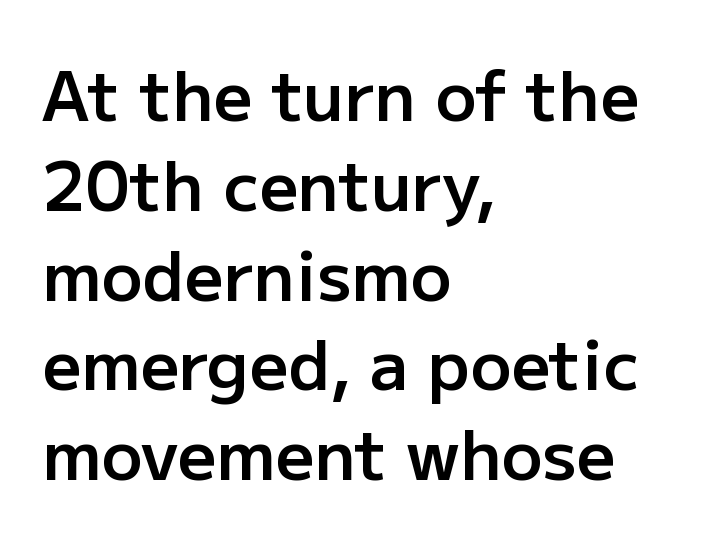
Q: Is the text bold? A: Semi-bold.
Q: Is the text italic (slanted)? A: No, it is upright.
Q: Is the typeface a serif or a sans-serif typeface? A: Sans-serif.
Q: Is the text underlined? A: No.
Q: How is the paragraph aligned? A: Left-aligned.
Q: Is the spacing between letters normal or unusually wide? A: Normal.
Q: Is the spacing between lines tight, normal or loose? A: Normal.
Q: Width (condensed, normal, or wide)? A: Normal.
Q: Stroke contrast? A: Low.
Q: x-height? A: Medium.
Q: Monospaced? A: No.
